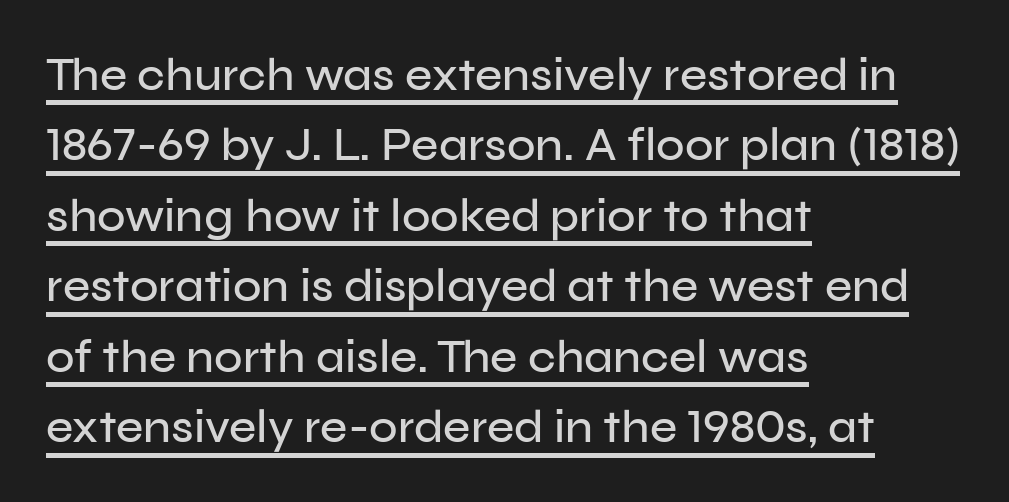
These characters rest on top of a visible drawn line. Rendered with straight, roman letterforms. The text was rendered using a sans face with plain stroke endings. Short and long lines alike share a common starting point at left. One glance says typical: line gaps are just what's usual. What stands out about the letter spacing? Nothing — it is the standard amount.
